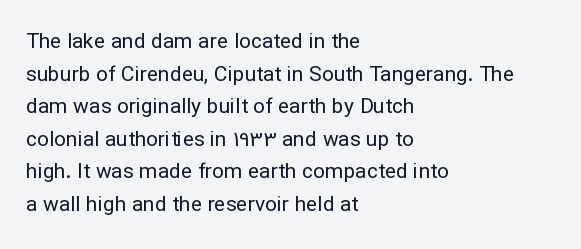
The axis of the letterforms is exactly vertical. Here the glyphs are tracked normally, forming tight word shapes. Descenders hang freely into open space. Line beginnings align vertically; line endings do not. The rows are spaced the way most documents space them.
